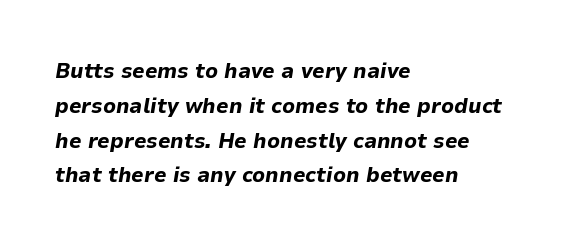
{"italic": "yes", "lean": "right", "slant_degrees": 9, "bold": "yes", "underline": "no", "align": "left", "line_spacing": "normal", "line_spacing_ratio": 1.58, "letter_spacing": "normal", "letter_spacing_em": 0.0, "glyph_px": 22}
